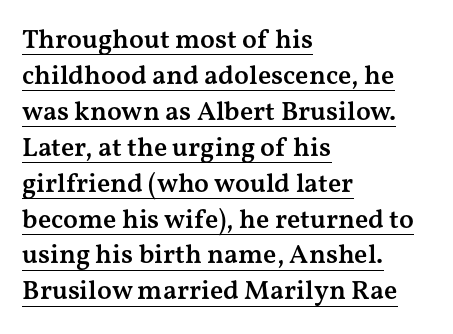
Q: Is the text bold? A: Semi-bold.
Q: Is the text italic (slanted)? A: No, it is upright.
Q: Is the text underlined? A: Yes.
Q: How is the paragraph aligned? A: Left-aligned.
Q: Is the spacing between letters normal or unusually wide? A: Normal.
Q: Is the spacing between lines tight, normal or loose? A: Normal.
